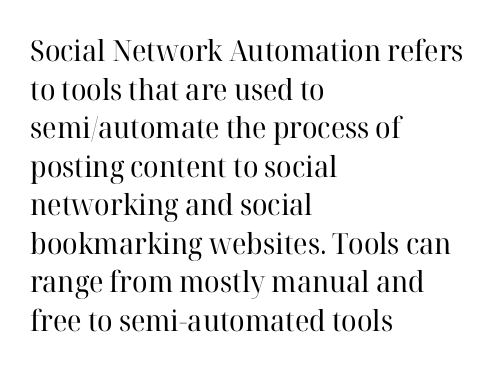
Ink coverage per letter is moderate at most. Italic? Not at all — the glyphs are vertical. You could call the tracking neutral — neither tight nor loose. Varying glyph widths throughout — classic text-font behaviour. Alignment: flush left. Reading down the column, the eye jumps a familiar distance to each next line.
